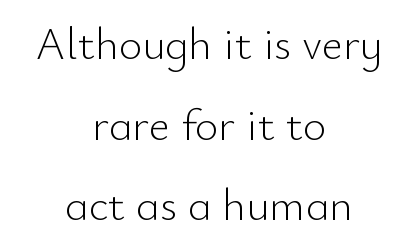
Unlike italic type, these characters show no tilt at all. Every row of glyphs is offset so its center matches the block's center. This rendering features lettering with no underline. There is no visible air inserted between adjacent glyphs. No chunkiness to these letters — they're not bold.
